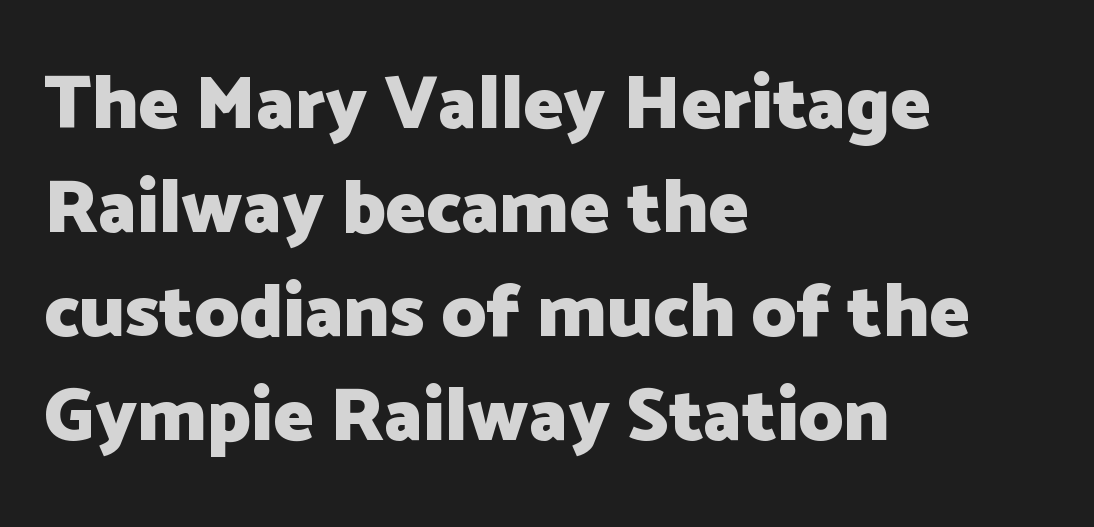
Q: Is the text bold? A: Yes.
Q: Is the text italic (slanted)? A: No, it is upright.
Q: Is the typeface a serif or a sans-serif typeface? A: Sans-serif.
Q: Is the text underlined? A: No.
Q: How is the paragraph aligned? A: Left-aligned.
Q: Is the spacing between letters normal or unusually wide? A: Normal.
Q: Is the spacing between lines tight, normal or loose? A: Normal.
Q: Width (condensed, normal, or wide)? A: Normal.
Q: Stroke contrast? A: Low.
Q: x-height? A: Medium.
Q: Monospaced? A: No.
